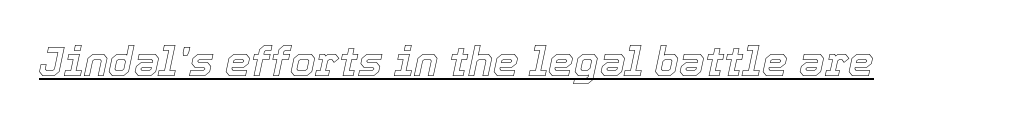
Q: Is the text italic (slanted)? A: Yes, it leans right by about 12 degrees.
Q: Is the text underlined? A: Yes.
Q: Is the spacing between letters normal or unusually wide? A: Normal.
Q: Width (condensed, normal, or wide)? A: Normal.
Q: x-height? A: Medium.
Q: Monospaced? A: No.
